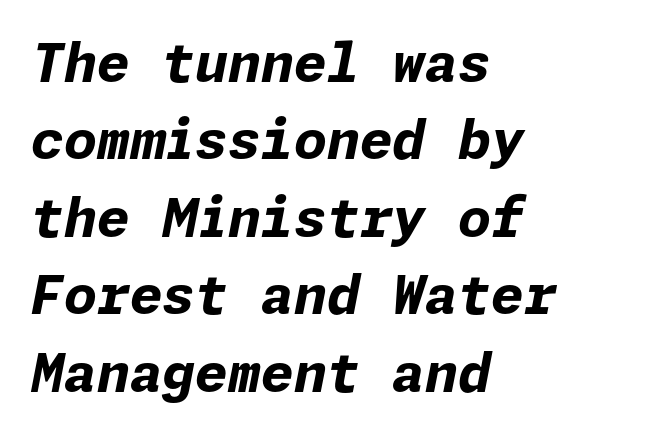
{"italic": "yes", "lean": "right", "slant_degrees": 11, "bold": "yes", "weight": "bold", "width": "normal", "stroke_contrast": "low", "x_height": "medium", "underline": "no", "align": "left", "line_spacing": "normal", "line_spacing_ratio": 1.46, "letter_spacing": "normal", "letter_spacing_em": 0.0, "glyph_px": 53}
